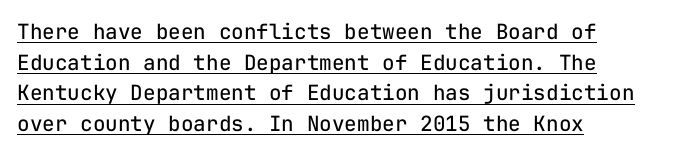
{"italic": "no", "bold": "no", "underline": "yes", "align": "left", "line_spacing": "normal", "line_spacing_ratio": 1.46, "letter_spacing": "normal", "letter_spacing_em": 0.0, "glyph_px": 21}
